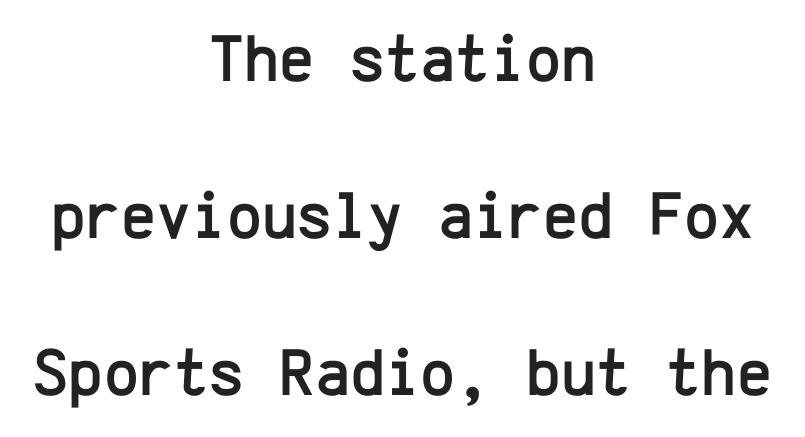
Every stem runs plumb, perpendicular to the baseline. The string is rendered with underlining switched off. Looks like terminal output: every glyph gets an equal slot. The rag falls on both sides of this text block equally. Whoever set this chose breathing room over compactness in the vertical rhythm.
